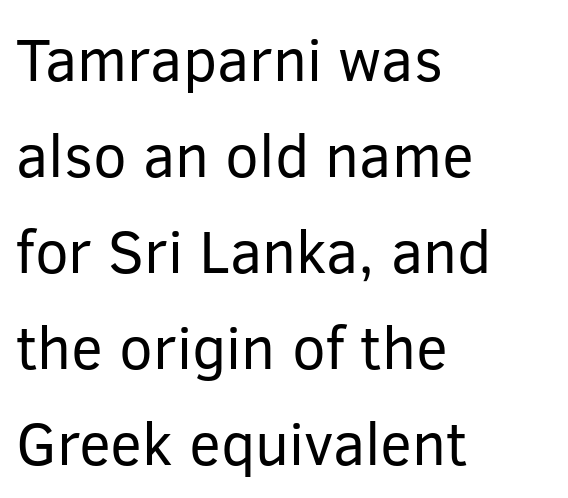
{"serif": "no", "italic": "no", "bold": "no", "weight": "regular", "width": "normal", "stroke_contrast": "low", "x_height": "medium", "monospaced": "no", "underline": "no", "align": "left", "line_spacing": "normal", "line_spacing_ratio": 1.6, "letter_spacing": "normal", "letter_spacing_em": 0.0, "glyph_px": 60}
